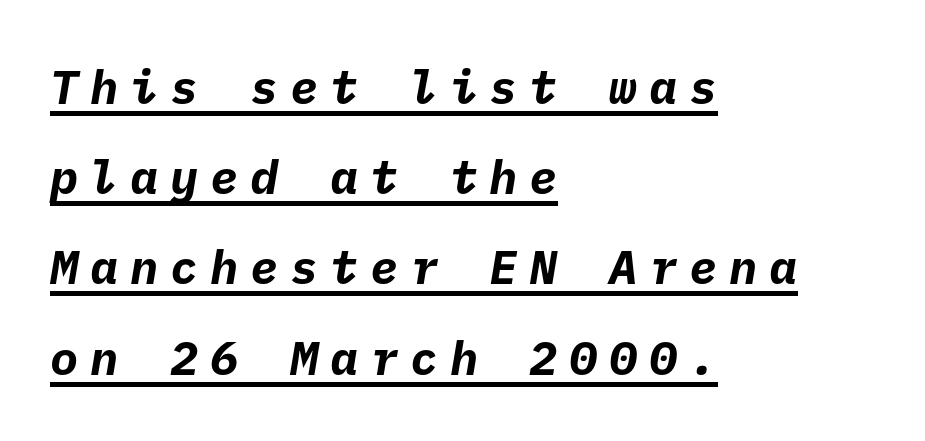
You'd pick this weight for a headline — it's a proper bold. Leading is clearly above the norm, producing a sparse column. A continuous stroke trails under the words, as in a hyperlink. Observe the wide spacing: letters keep a clear distance from each other. The paragraph has a hard left edge and a soft right edge.
